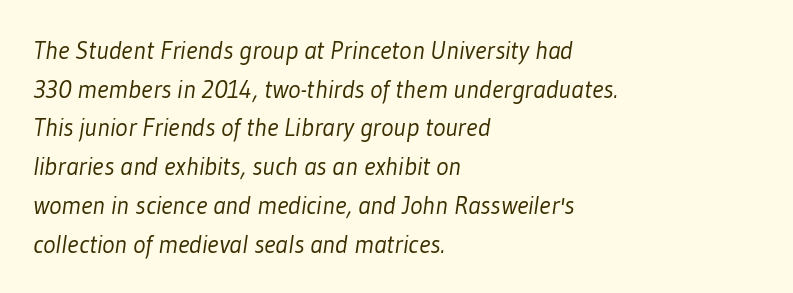
{"bold": "no", "underline": "no", "align": "left", "line_spacing": "normal", "line_spacing_ratio": 1.49, "letter_spacing": "normal", "letter_spacing_em": 0.0, "glyph_px": 26}
